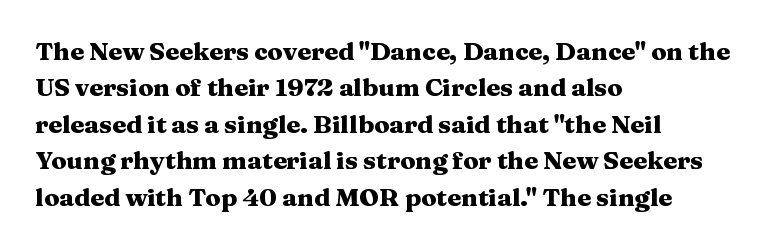
Q: Is the text bold? A: Yes.
Q: Is the text italic (slanted)? A: No, it is upright.
Q: Is the text underlined? A: No.
Q: How is the paragraph aligned? A: Left-aligned.
Q: Is the spacing between letters normal or unusually wide? A: Normal.
Q: Is the spacing between lines tight, normal or loose? A: Normal.
